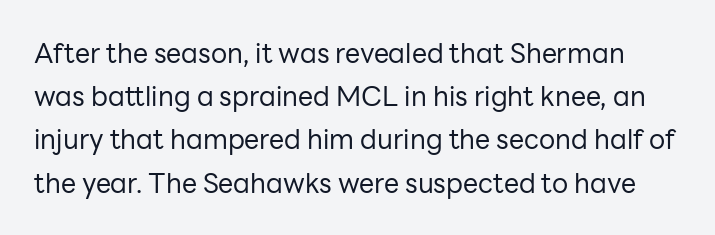
Q: Is the text bold? A: No.
Q: Is the text italic (slanted)? A: No, it is upright.
Q: Is the text underlined? A: No.
Q: Is the spacing between letters normal or unusually wide? A: Normal.
Q: Is the spacing between lines tight, normal or loose? A: Normal.
